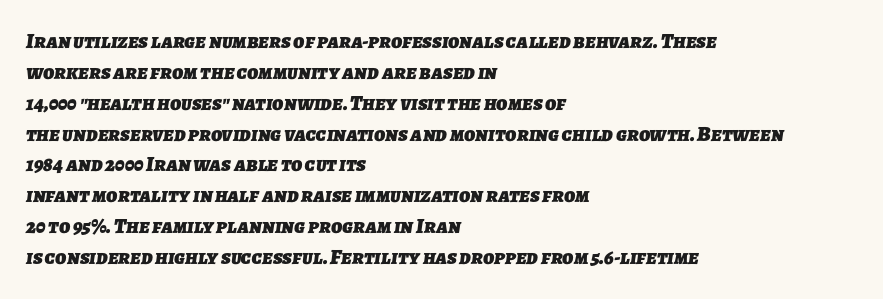
Does the weight exceed regular? Yes, all the way to bold. The gaps between neighbouring characters are ordinary and unremarkable. This rendering uses left alignment, leaving the right contour irregular. The space directly below the letters is spotless.
